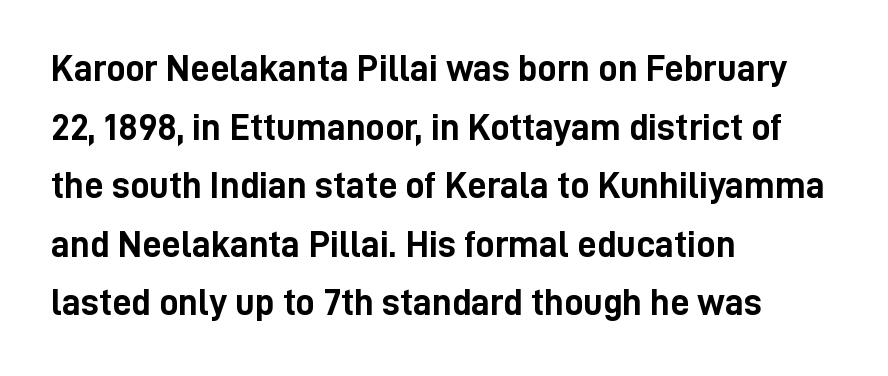
{"serif": "no", "italic": "no", "bold": "yes", "weight": "semibold", "width": "condensed", "stroke_contrast": "low", "x_height": "medium", "monospaced": "no", "underline": "no", "align": "left", "line_spacing": "normal", "line_spacing_ratio": 1.54, "letter_spacing": "normal", "letter_spacing_em": 0.0, "glyph_px": 38}
